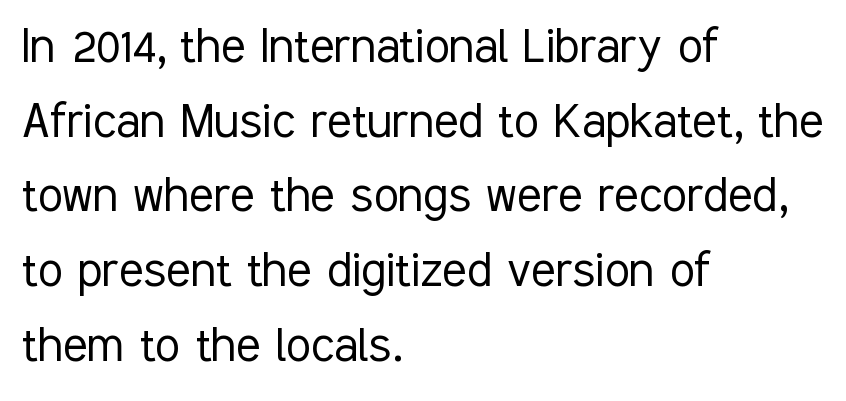
Q: Is the text bold? A: No.
Q: Is the text italic (slanted)? A: No, it is upright.
Q: Is the typeface a serif or a sans-serif typeface? A: Sans-serif.
Q: Is the text underlined? A: No.
Q: How is the paragraph aligned? A: Left-aligned.
Q: Is the spacing between letters normal or unusually wide? A: Normal.
Q: Is the spacing between lines tight, normal or loose? A: Normal.
Q: Width (condensed, normal, or wide)? A: Condensed.
Q: Stroke contrast? A: Low.
Q: x-height? A: Medium.
Q: Monospaced? A: No.
